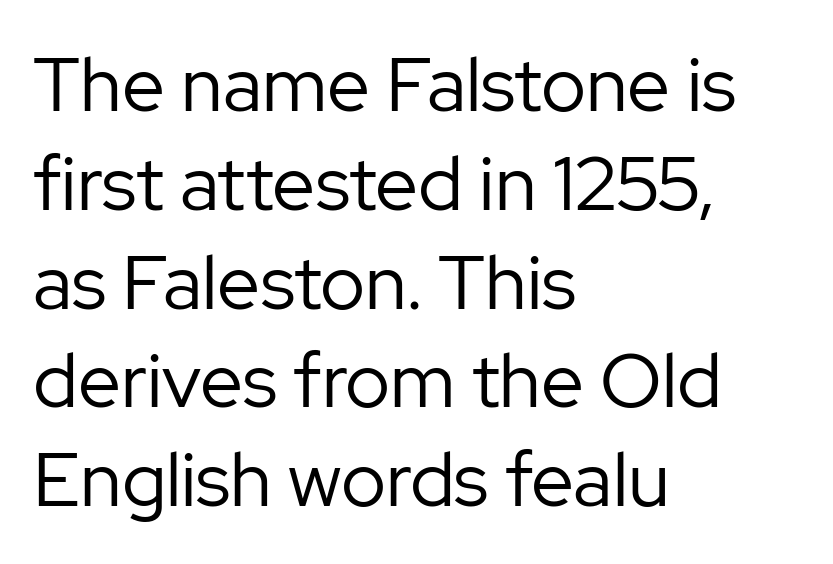
Q: Is the text bold? A: No.
Q: Is the text italic (slanted)? A: No, it is upright.
Q: Is the typeface a serif or a sans-serif typeface? A: Sans-serif.
Q: Is the text underlined? A: No.
Q: How is the paragraph aligned? A: Left-aligned.
Q: Is the spacing between letters normal or unusually wide? A: Normal.
Q: Is the spacing between lines tight, normal or loose? A: Normal.
Q: Width (condensed, normal, or wide)? A: Normal.
Q: Stroke contrast? A: Low.
Q: x-height? A: Medium.
Q: Monospaced? A: No.
